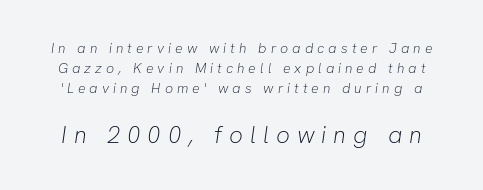
Q: Is the text bold? A: No.
Q: Is the text italic (slanted)? A: Yes, it leans right by about 8 degrees.
Q: Is the text underlined? A: No.
Q: Is the spacing between letters normal or unusually wide? A: Unusually wide.
Q: Is the spacing between lines tight, normal or loose? A: Normal.
Q: Which block of text is set in a larger size, the first (top) or the second (bottom)? A: The second (bottom) one.
